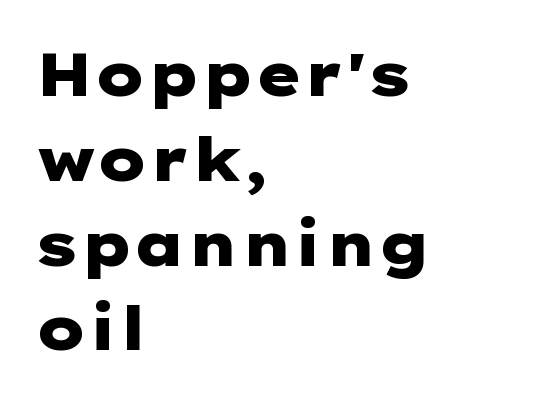
Examine the stroke ends and you'll find no serifs. No word sits above an underline. Strong, thick strokes mark this as bold type. Compared with a centered layout, this one pins lines to the left instead. A typesetter would mark this as roman, not italic.
